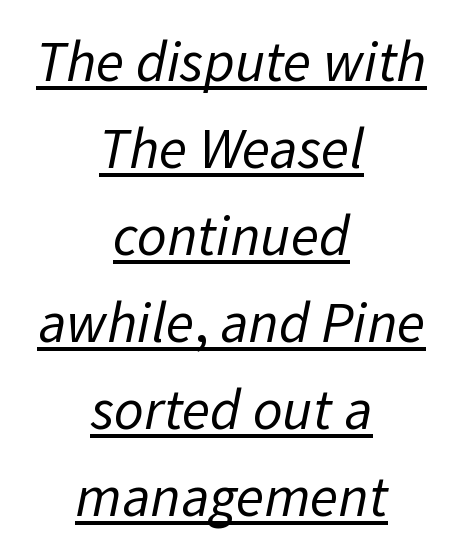
The image shows 58 px regular-weight sans-serif type; set centered, normal line spacing (1.5x), normal letter spacing, underlined; low stroke contrast and a medium x-height.
